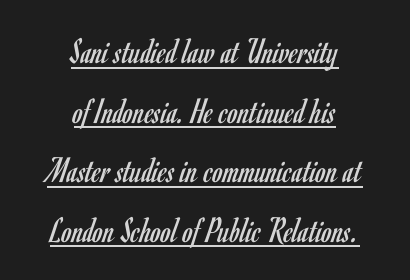
The image shows 37 px regular-weight, condensed sans-serif type; set centered, normal line spacing (1.61x), normal letter spacing, underlined; low stroke contrast and a small x-height.
